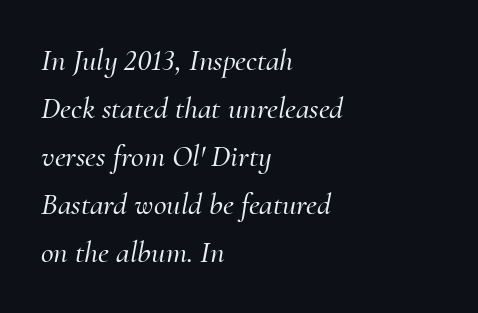
The image shows 31 px serif type, italic (leaning right); set left-aligned, normal line spacing (1.55x), normal letter spacing, not underlined; medium stroke contrast and a small x-height.
